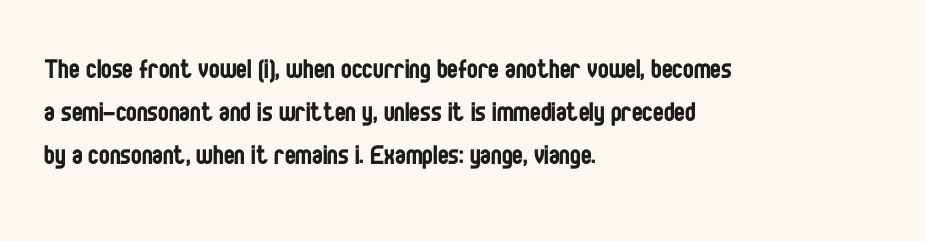
The image shows 32 px regular-weight, condensed sans-serif type, upright; set left-aligned, normal line spacing (1.34x), normal letter spacing, not underlined; low stroke contrast and a large x-height.
